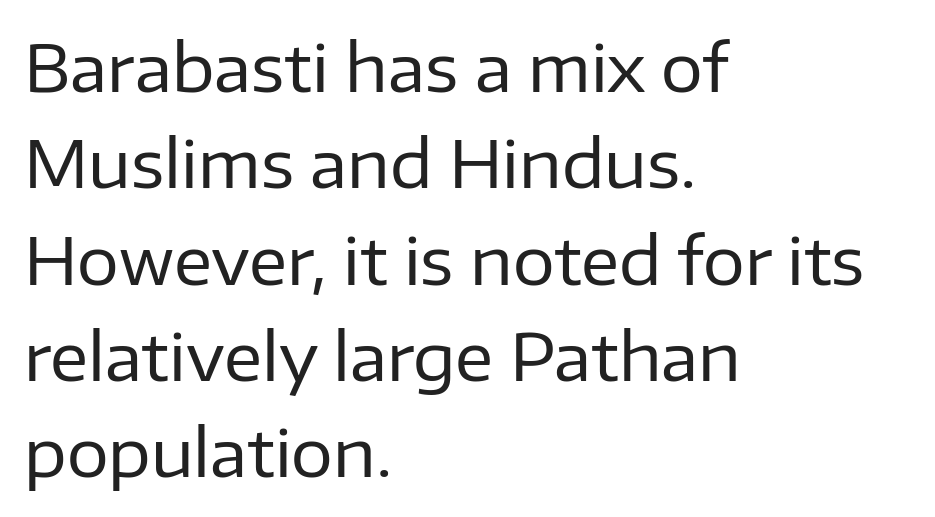
The image shows 66 px regular-weight sans-serif type, upright; set left-aligned, normal line spacing (1.46x), normal letter spacing, not underlined; low stroke contrast and a medium x-height.
